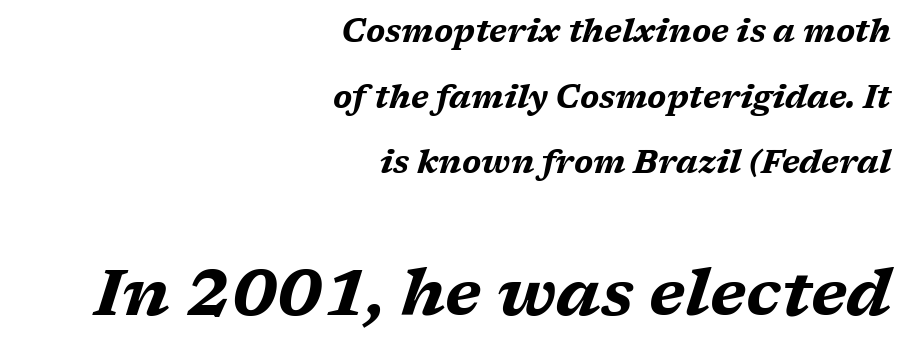
The rendering uses natural spacing where letterforms have individual widths. All the whitespace from short lines collects on the left. How are the letters spaced? Ordinarily, with no added tracking. Style check: oblique. The passage shown stacks its lines with a broad gap.
